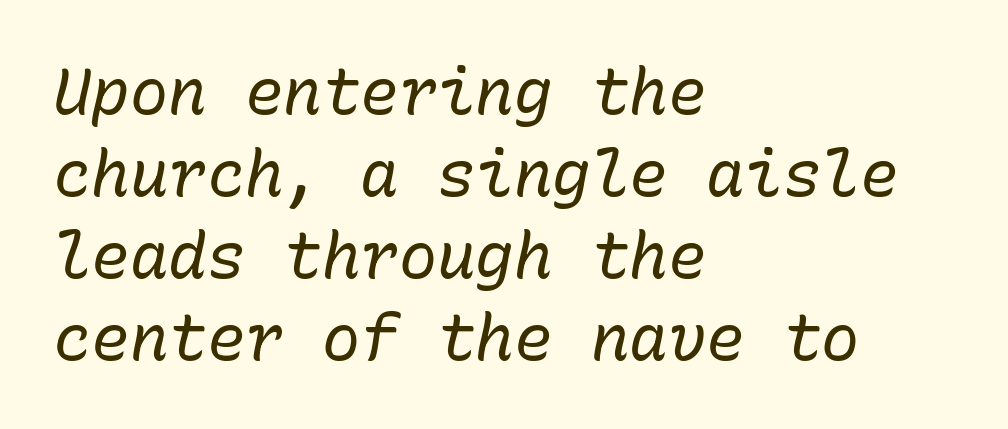
The area under the type is left untouched. The typesetter chose a ragged-right arrangement here. Normally led — the rows are evenly, conventionally spaced. How are the letters spaced? Ordinarily, with no added tracking. These lines are rendered in a fixed-pitch font. The cut favours lightness, reaching ordinary text weight at its darkest.
